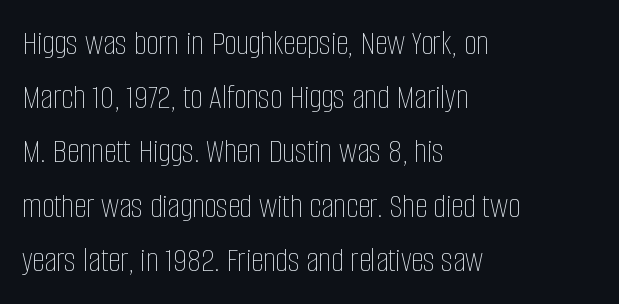
The image shows 35 px thin, condensed type, upright; set left-aligned, normal line spacing (1.55x), normal letter spacing, not underlined; low stroke contrast and a large x-height.
